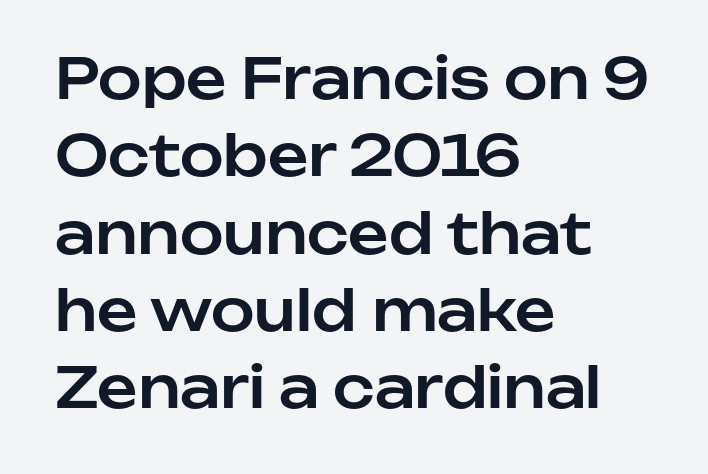
Q: Is the text italic (slanted)? A: No, it is upright.
Q: Is the typeface a serif or a sans-serif typeface? A: Sans-serif.
Q: Is the text underlined? A: No.
Q: How is the paragraph aligned? A: Left-aligned.
Q: Is the spacing between letters normal or unusually wide? A: Normal.
Q: Is the spacing between lines tight, normal or loose? A: Normal.
Q: Width (condensed, normal, or wide)? A: Normal.
Q: Stroke contrast? A: Low.
Q: x-height? A: Medium.
Q: Monospaced? A: No.
